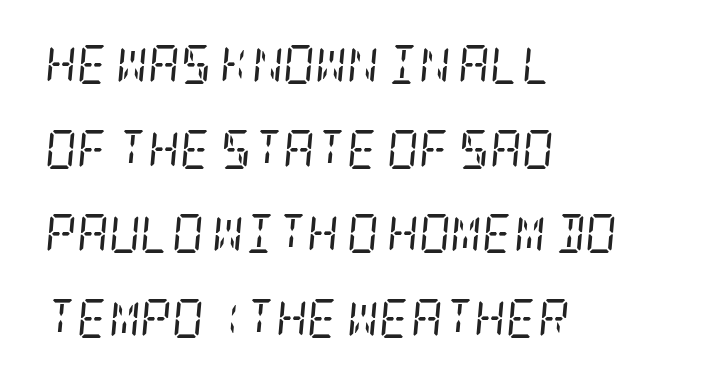
The image shows 39 px regular-weight, condensed serif type, italic (leaning right); set left-aligned, loose line spacing (2.17x), normal letter spacing, not underlined; low stroke contrast and a large x-height.
